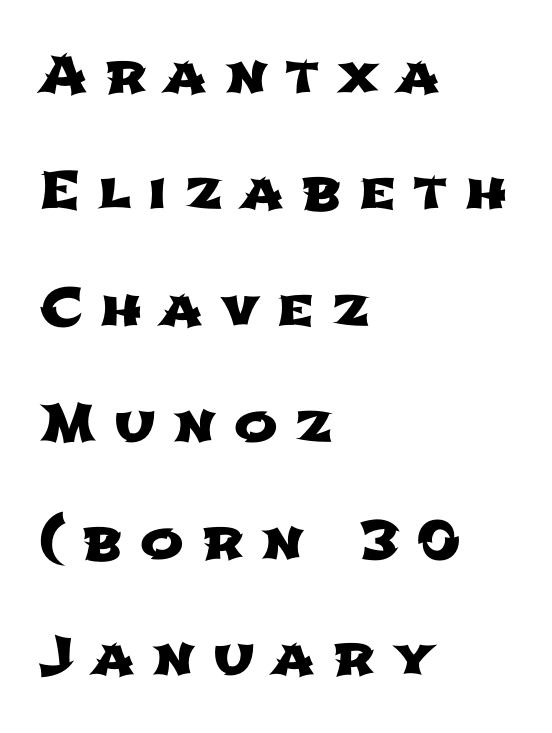
The image shows 52 px wide sans-serif type; set left-aligned, loose line spacing (2.24x), unusually wide letter spacing (+0.34 em), not underlined; low stroke contrast and a medium x-height.
